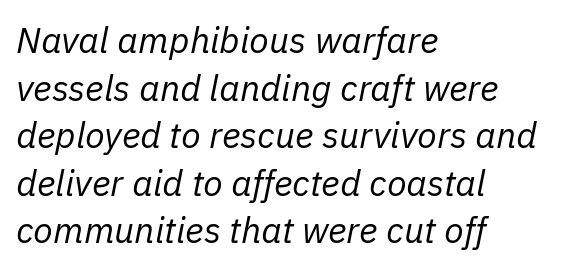
Character widths vary here, with narrow letters taking less room than wide ones. It's the slanting kind of type. Each word holds together tightly as a unit, with standard inter-letter gaps. The lines sit at an ordinary, default distance from one another. Does the copy run flush right? No — it runs flush left.
